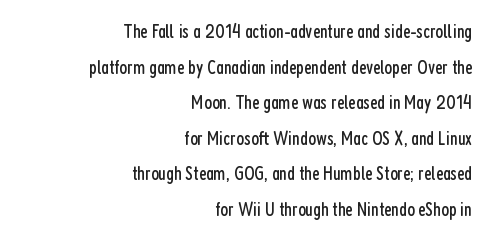
{"italic": "no", "bold": "no", "underline": "no", "align": "right", "line_spacing_ratio": 1.78, "letter_spacing": "normal", "letter_spacing_em": 0.0, "glyph_px": 20}
